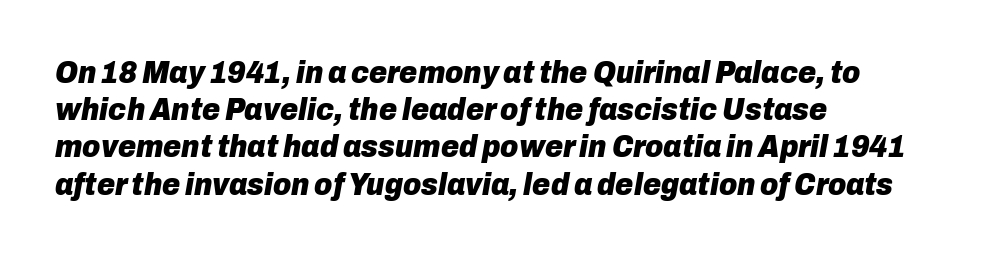
Line beginnings align vertically; line endings do not. Does the lettering tilt? It does — this is italic. The baseline area is clear. Proportional: the letters do not fall into vertical columns. Heft: maximum for text — a bold.
